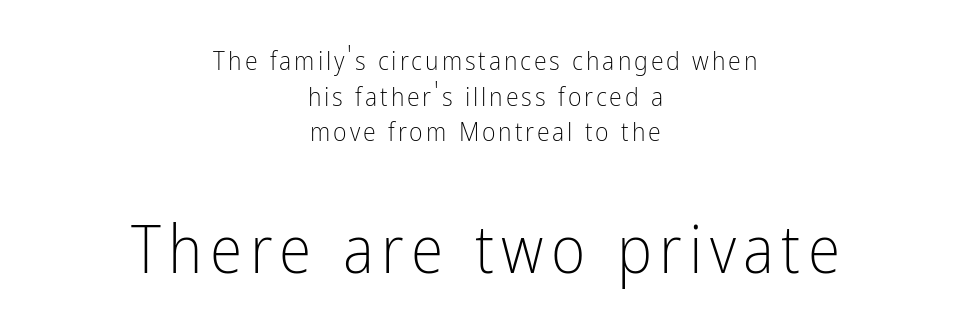
The image shows 66 px light, condensed sans-serif type, upright; set centered, normal line spacing (1.37x), not underlined; the second (bottom) block is 2.54x larger; low stroke contrast and a medium x-height.
